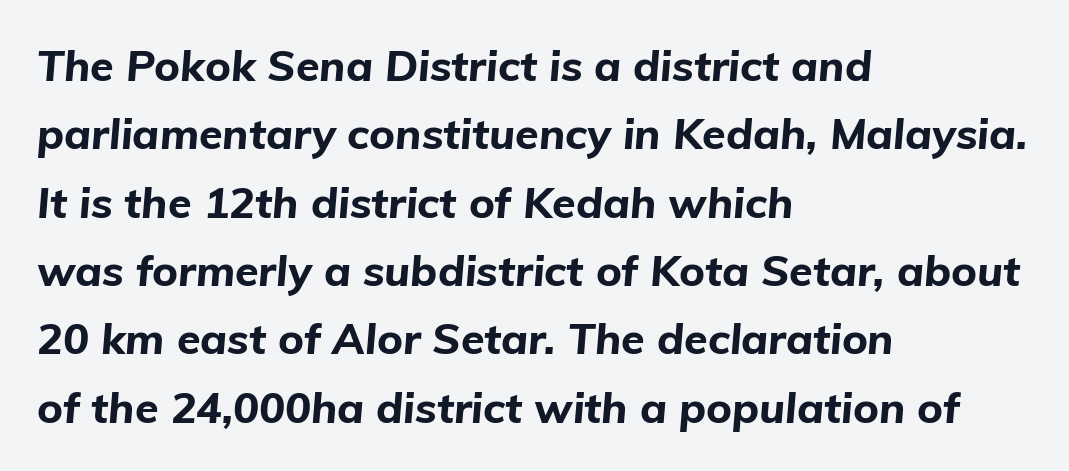
Q: Is the text bold? A: Yes.
Q: Is the text italic (slanted)? A: Yes, it leans right by about 5 degrees.
Q: Is the text underlined? A: No.
Q: How is the paragraph aligned? A: Left-aligned.
Q: Is the spacing between letters normal or unusually wide? A: Normal.
Q: Is the spacing between lines tight, normal or loose? A: Normal.
Q: Width (condensed, normal, or wide)? A: Normal.
Q: Stroke contrast? A: Low.
Q: x-height? A: Medium.
Q: Monospaced? A: No.
